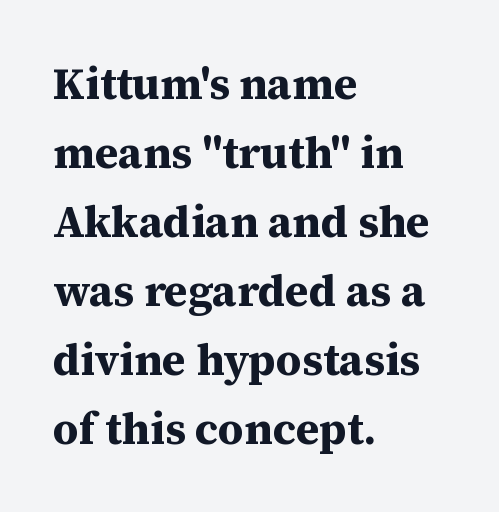
Q: Is the text bold? A: Yes.
Q: Is the text italic (slanted)? A: No, it is upright.
Q: Is the typeface a serif or a sans-serif typeface? A: Serif.
Q: Is the text underlined? A: No.
Q: How is the paragraph aligned? A: Left-aligned.
Q: Is the spacing between letters normal or unusually wide? A: Normal.
Q: Is the spacing between lines tight, normal or loose? A: Normal.
Q: Width (condensed, normal, or wide)? A: Normal.
Q: Stroke contrast? A: Medium.
Q: x-height? A: Medium.
Q: Monospaced? A: No.
